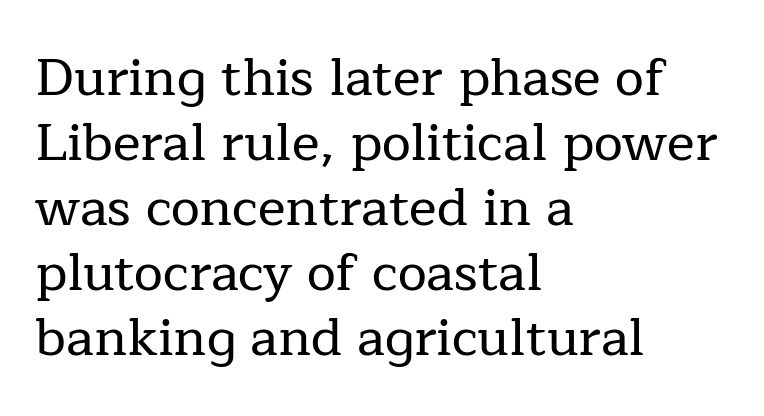
Q: Is the text italic (slanted)? A: No, it is upright.
Q: Is the typeface a serif or a sans-serif typeface? A: Serif.
Q: Is the text underlined? A: No.
Q: How is the paragraph aligned? A: Left-aligned.
Q: Is the spacing between letters normal or unusually wide? A: Normal.
Q: Is the spacing between lines tight, normal or loose? A: Normal.
Q: Width (condensed, normal, or wide)? A: Normal.
Q: Stroke contrast? A: Low.
Q: x-height? A: Medium.
Q: Monospaced? A: No.
